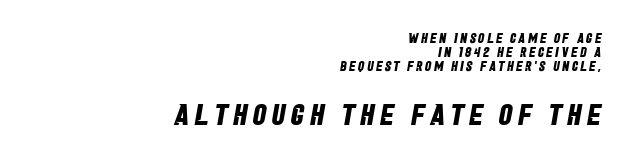
{"serif": "no", "bold": "yes", "weight": "bold", "width": "condensed", "stroke_contrast": "low", "x_height": "large", "monospaced": "no", "underline": "no", "align": "right", "line_spacing": "tight", "line_spacing_ratio": 1.0, "larger_block": "second", "size_ratio": 2.14, "glyph_px": 30}
